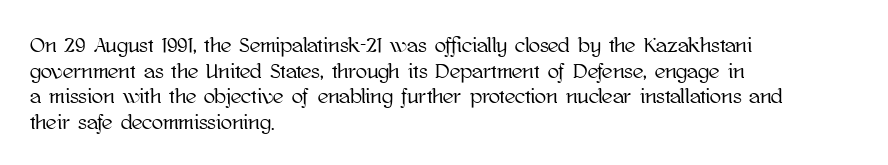
{"italic": "no", "underline": "no", "align": "left", "line_spacing_ratio": 1.22, "letter_spacing": "normal", "letter_spacing_em": 0.0, "glyph_px": 21}
